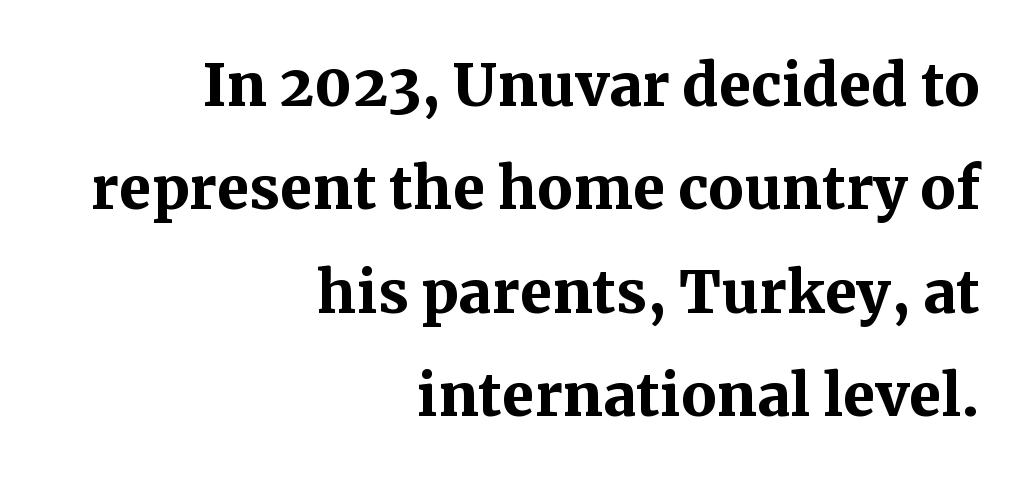
The image shows 79 px semibold serif type, upright; set right-aligned, normal line spacing (1.31x), normal letter spacing, not underlined; medium stroke contrast and a medium x-height.
